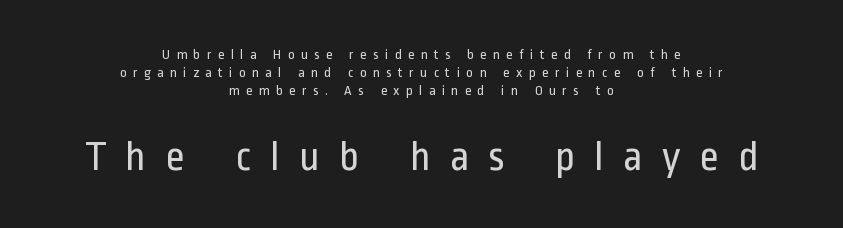
{"serif": "no", "italic": "no", "bold": "no", "weight": "regular", "width": "condensed", "stroke_contrast": "low", "x_height": "medium", "monospaced": "no", "underline": "no", "align": "center", "line_spacing": "normal", "line_spacing_ratio": 1.28, "letter_spacing": "wide", "letter_spacing_em": 0.45, "larger_block": "second", "size_ratio": 3.0, "glyph_px": 42}
